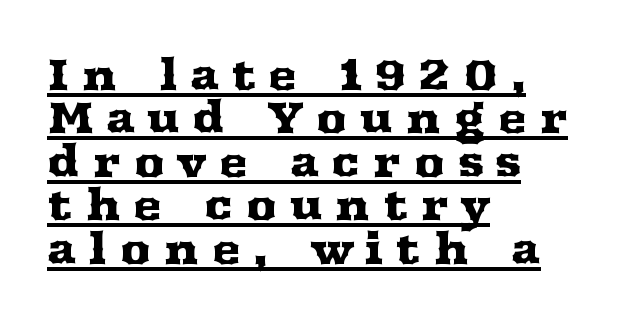
The image shows 43 px wide serif type, upright; set left-aligned, tight line spacing (1.01x), unusually wide letter spacing (+0.29 em), underlined; medium stroke contrast and a medium x-height.
